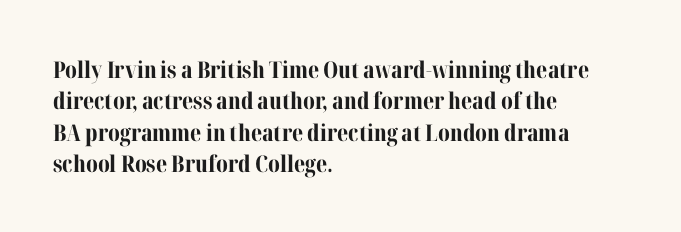
{"italic": "no", "bold": "yes", "underline": "no", "align": "left", "line_spacing": "normal", "line_spacing_ratio": 1.36, "letter_spacing": "normal", "letter_spacing_em": 0.0, "glyph_px": 23}
